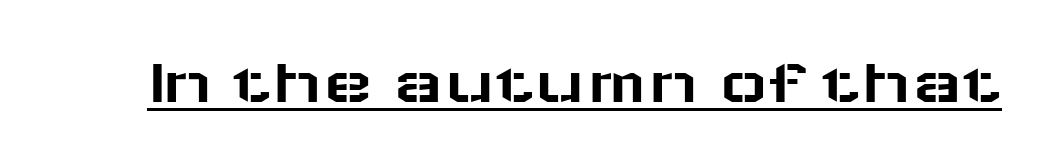
Q: Is the text italic (slanted)? A: No, it is upright.
Q: Is the typeface a serif or a sans-serif typeface? A: Sans-serif.
Q: Is the text underlined? A: Yes.
Q: Is the spacing between letters normal or unusually wide? A: Normal.
Q: Width (condensed, normal, or wide)? A: Wide.
Q: Stroke contrast? A: Low.
Q: x-height? A: Medium.
Q: Monospaced? A: No.
